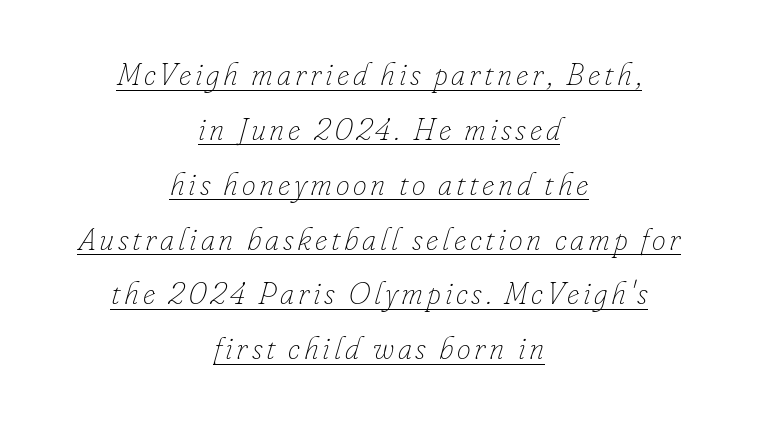
{"italic": "yes", "lean": "right", "slant_degrees": 16, "bold": "no", "weight": "thin", "width": "normal", "stroke_contrast": "low", "x_height": "small", "monospaced": "no", "underline": "yes", "align": "center", "line_spacing_ratio": 1.77, "glyph_px": 31}
